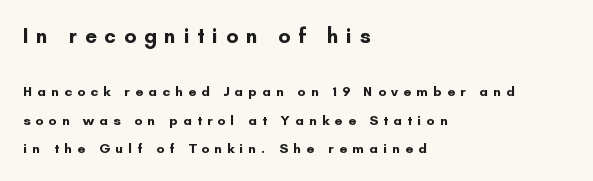
Is the block centered? No — it sits flush against the left margin. Bare-footed words on every line. The typesetting leans heavy: a genuine bold. Rows of type keep a wide berth in the vertical direction. Look at the glyph heights: the upper group is clearly the bigger setting. Words appear elongated and porous because spacing is wide.
